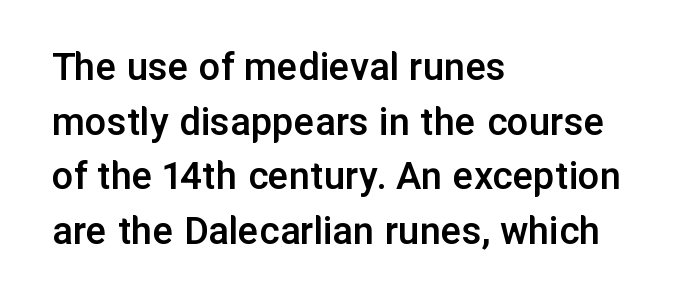
{"serif": "no", "italic": "no", "bold": "semi", "weight": "semibold", "width": "normal", "stroke_contrast": "low", "x_height": "medium", "monospaced": "no", "underline": "no", "align": "left", "line_spacing": "normal", "line_spacing_ratio": 1.27, "letter_spacing": "normal", "letter_spacing_em": 0.0, "glyph_px": 43}
